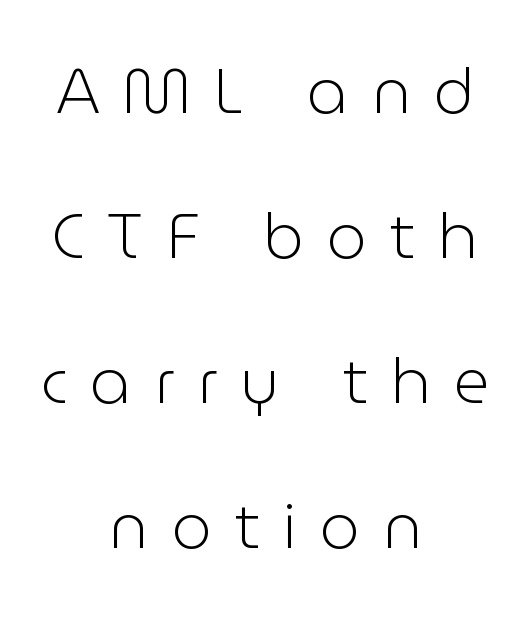
Leftover space on each line is divided equally before and after the words. Counters stay open thanks to moderate or lighter strokes. Does extra space separate the letters? Yes, quite a lot of it. Ordinary non-slanted type is in use. The passage shown is typed in a proportional face where columns would drift. A typesetter would call this leading open, well beyond the default.
